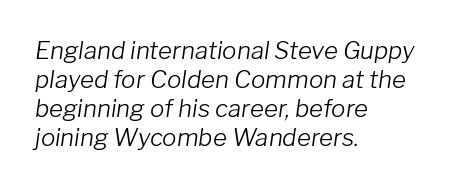
The image shows 24 px text type, italic (leaning right); set left-aligned, line spacing 1.21x, normal letter spacing, not underlined.
